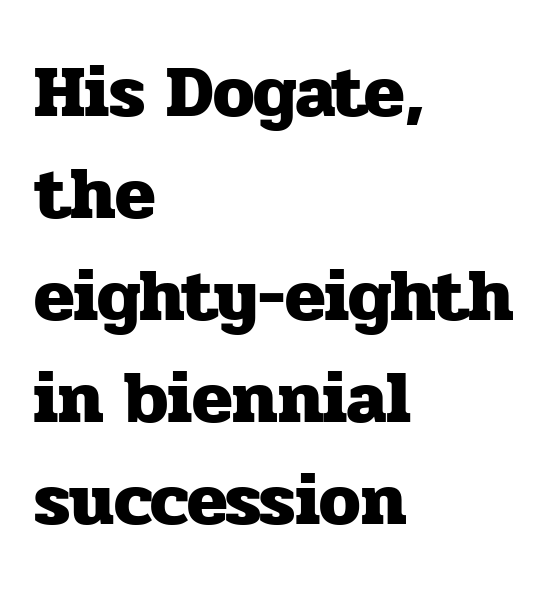
Do the letters lean? They stand straight. Standard letterfit; no display-style spreading of the glyphs. Weight: bold. Little horizontal feet cap the strokes, marking this as serif type. The rendering uses natural spacing where letterforms have individual widths.
